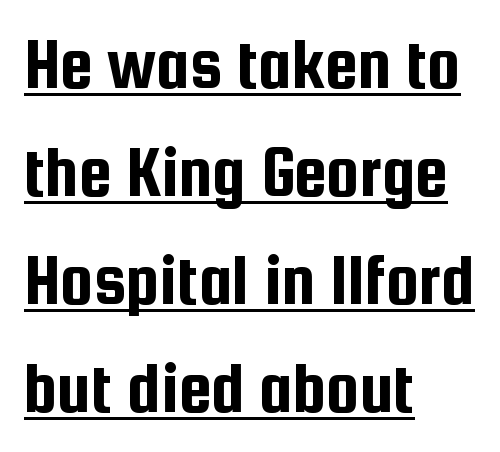
The image shows 74 px condensed sans-serif type, upright; set left-aligned, normal line spacing (1.46x), normal letter spacing, underlined; low stroke contrast and a medium x-height.
